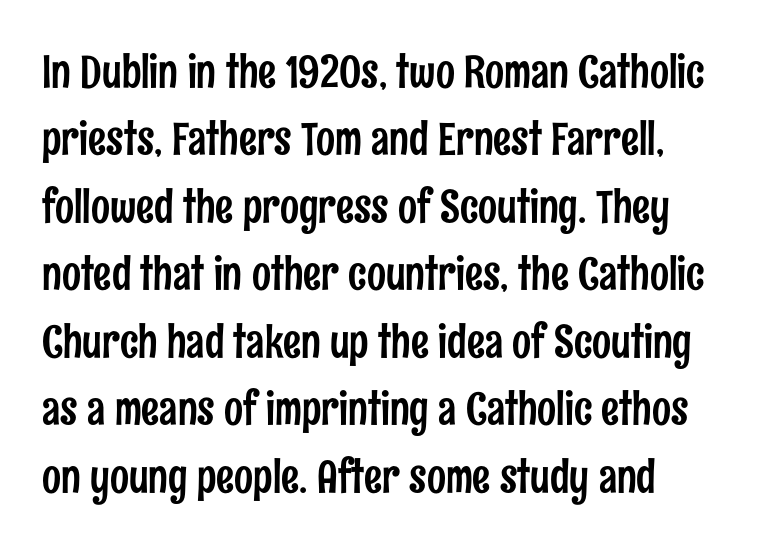
Decoration check: the copy has no underline. Whoever set this chose a conventional vertical rhythm. Default kerning and tracking; the words read as compact shapes. Tall strokes in this sample are plumb rather than angled. These lines are set flush left with a ragged right edge.
